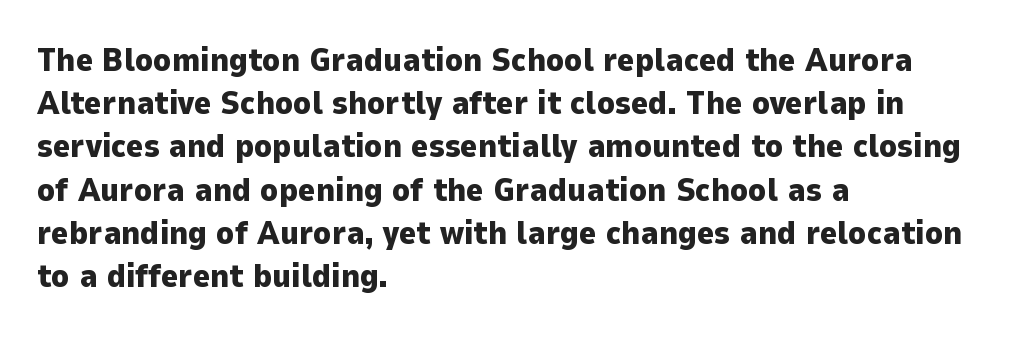
Q: Is the text bold? A: Yes.
Q: Is the text italic (slanted)? A: No, it is upright.
Q: Is the typeface a serif or a sans-serif typeface? A: Sans-serif.
Q: Is the text underlined? A: No.
Q: How is the paragraph aligned? A: Left-aligned.
Q: Is the spacing between letters normal or unusually wide? A: Normal.
Q: Is the spacing between lines tight, normal or loose? A: Normal.
Q: Width (condensed, normal, or wide)? A: Normal.
Q: Stroke contrast? A: Low.
Q: x-height? A: Medium.
Q: Monospaced? A: No.
